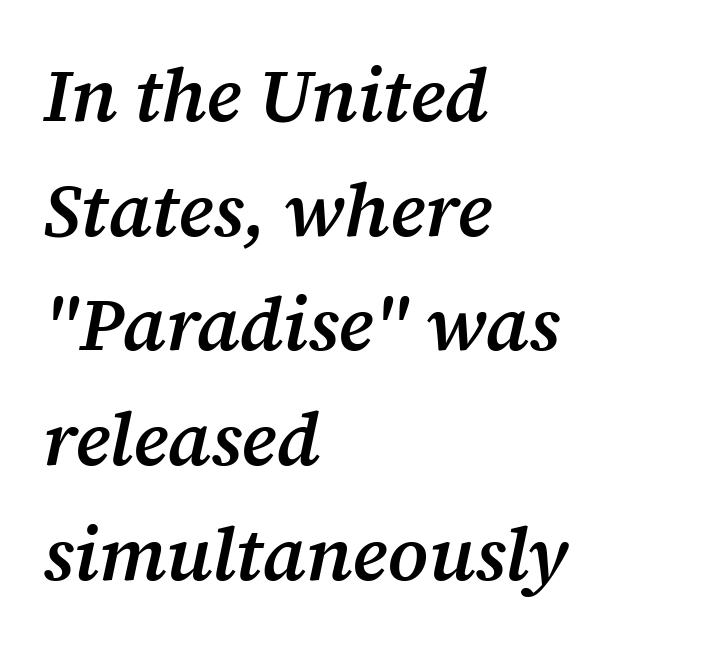
The characters display serif detailing at their extremities. The block of text has a typical density, with ordinary space between rows. Notice the strokes are somewhat thickened but not fully heavy: this is a semibold. Honestly, the letter spacing is just normal — you wouldn't notice it.
